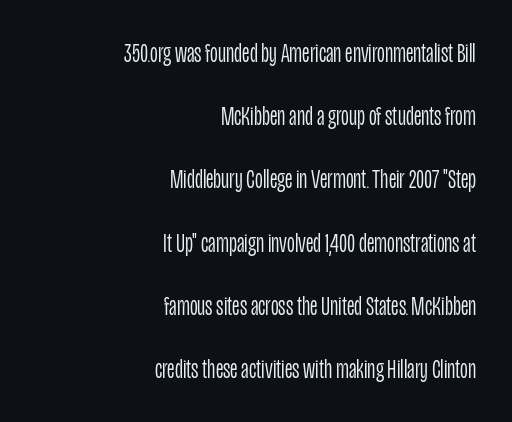
The image shows 27 px text type, upright; set right-aligned, loose line spacing (2.34x), normal letter spacing, not underlined.
